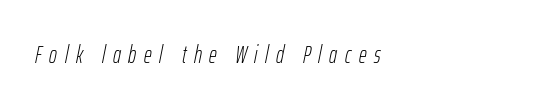
{"italic": "yes", "lean": "right", "slant_degrees": 12, "bold": "no", "underline": "no", "align": "left", "letter_spacing": "wide", "letter_spacing_em": 0.32, "glyph_px": 24}
